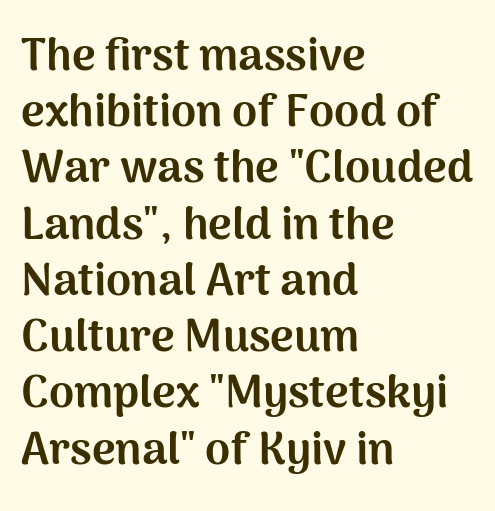
{"serif": "no", "italic": "no", "bold": "yes", "weight": "bold", "width": "normal", "stroke_contrast": "medium", "x_height": "medium", "monospaced": "no", "underline": "no", "align": "left", "line_spacing": "normal", "line_spacing_ratio": 1.25, "letter_spacing": "normal", "letter_spacing_em": 0.0, "glyph_px": 45}
